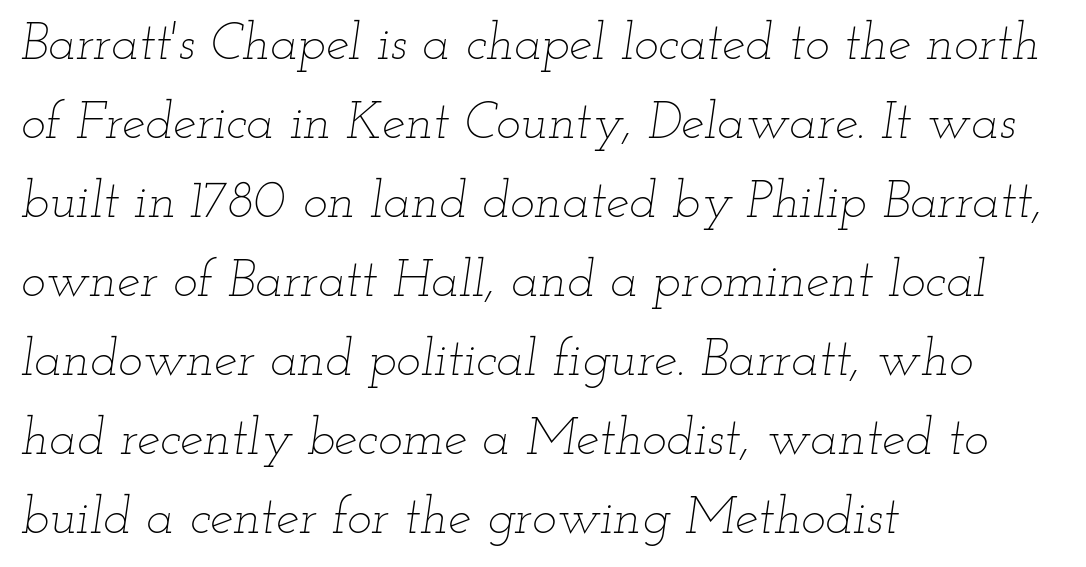
The specimen reads as italic at a glance. Is the letter spacing exaggerated? No — it looks like the ordinary default. The face looks like a standard text weight, possibly lighter. Vertically, the passage feels balanced, rows spaced as you'd expect. Descenders hang freely into open space.
